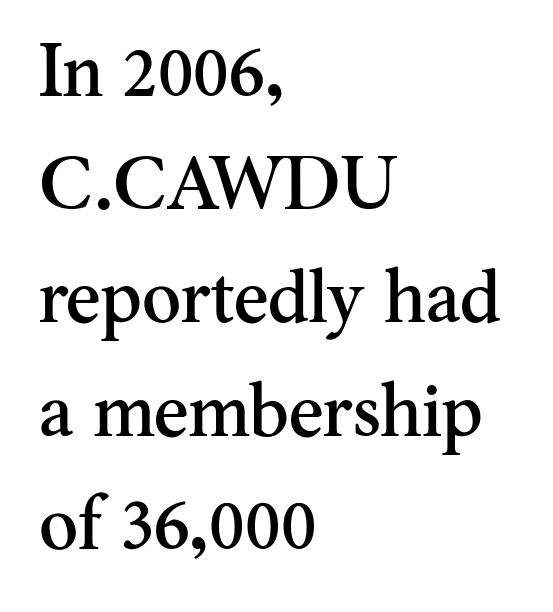
The image shows 74 px serif type, upright; set left-aligned, normal line spacing (1.53x), normal letter spacing, not underlined; medium stroke contrast and a small x-height.
